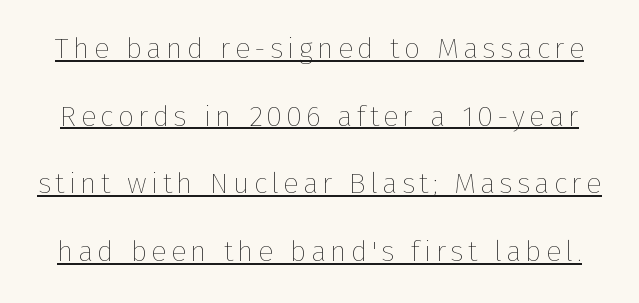
Looks like someone drew a line under every word here. Horizontal bands of white between lines are thick stripes. Heaviness? Minimal to ordinary, like unemphasized prose. Posture: vertical.
